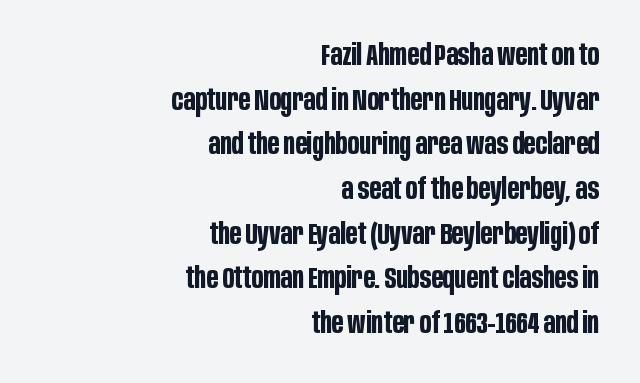
The passage shown is emphatically bold. Unlike a traditional serif, this face leaves its strokes unadorned. Type without underlining. In terms of leading, this rendering sits right in the middle.
